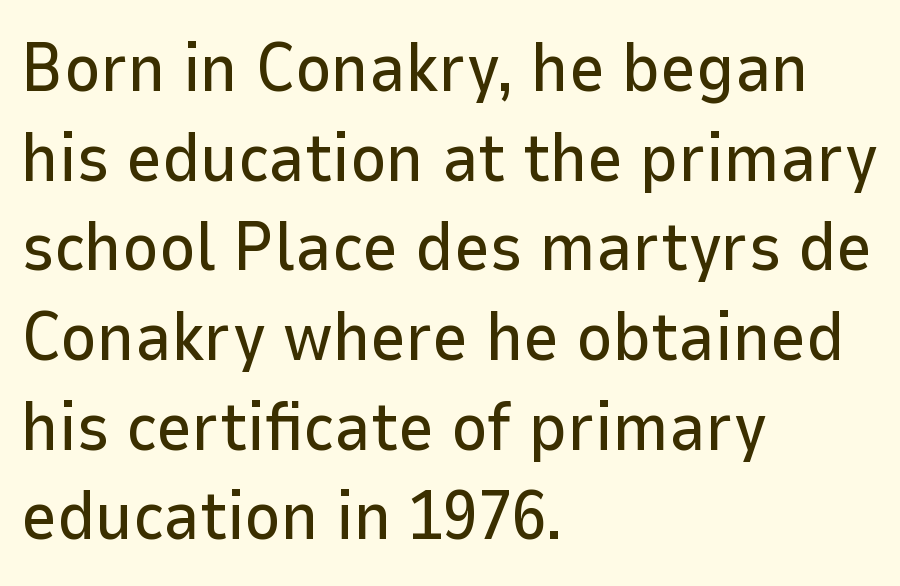
The image shows 69 px sans-serif type, upright; set left-aligned, normal line spacing (1.3x), normal letter spacing, not underlined; low stroke contrast and a medium x-height.
